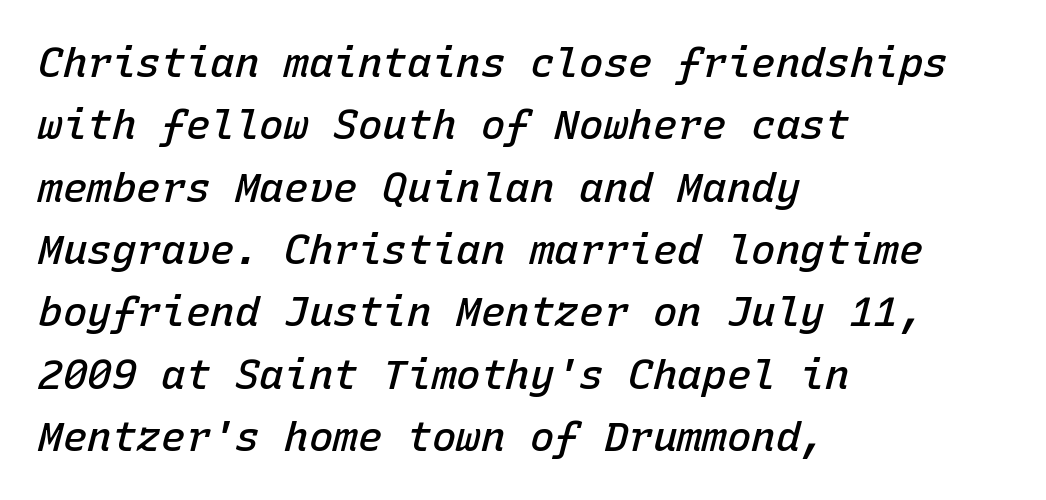
{"italic": "yes", "lean": "right", "slant_degrees": 15, "bold": "semi", "weight": "semibold", "width": "normal", "stroke_contrast": "low", "x_height": "medium", "monospaced": "yes", "underline": "no", "align": "left", "line_spacing": "normal", "line_spacing_ratio": 1.52, "letter_spacing": "normal", "letter_spacing_em": 0.0, "glyph_px": 41}
